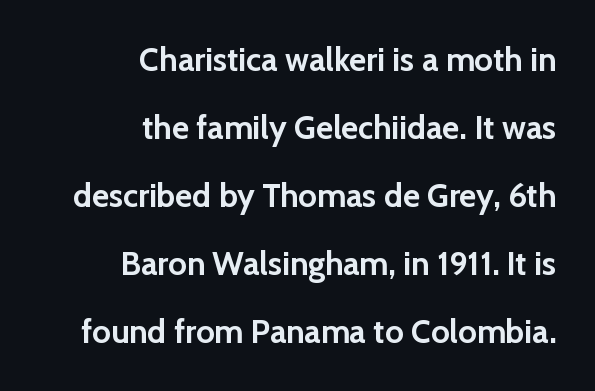
Q: Is the text bold? A: Yes.
Q: Is the text italic (slanted)? A: No, it is upright.
Q: Is the typeface a serif or a sans-serif typeface? A: Sans-serif.
Q: Is the text underlined? A: No.
Q: How is the paragraph aligned? A: Right-aligned.
Q: Is the spacing between letters normal or unusually wide? A: Normal.
Q: Is the spacing between lines tight, normal or loose? A: Loose.
Q: Width (condensed, normal, or wide)? A: Normal.
Q: Stroke contrast? A: Low.
Q: x-height? A: Medium.
Q: Monospaced? A: No.
